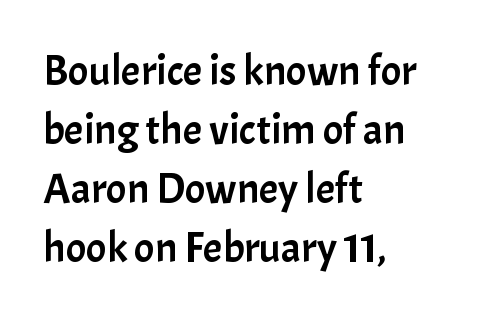
Only glyphs here, with clear space below each row. The letters carry no serifs — their stems end cleanly without finishing strokes. Each new line begins a customary step beneath the previous one. The axis of the letterforms is exactly vertical. This sample has the flowing, uneven cadence of proportional lettering.
